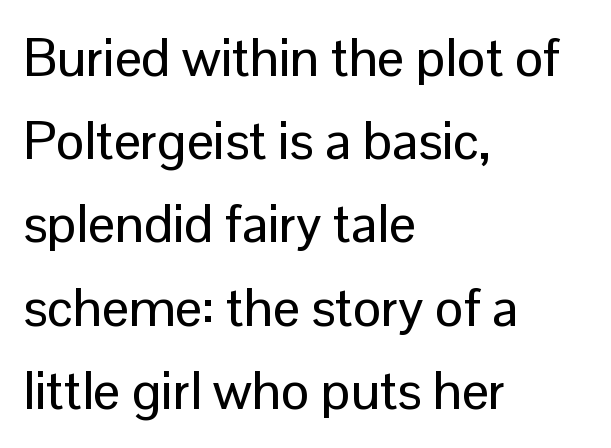
{"serif": "no", "italic": "no", "width": "normal", "stroke_contrast": "low", "x_height": "medium", "monospaced": "no", "underline": "no", "align": "left", "line_spacing": "normal", "line_spacing_ratio": 1.57, "letter_spacing": "normal", "letter_spacing_em": 0.0, "glyph_px": 53}
